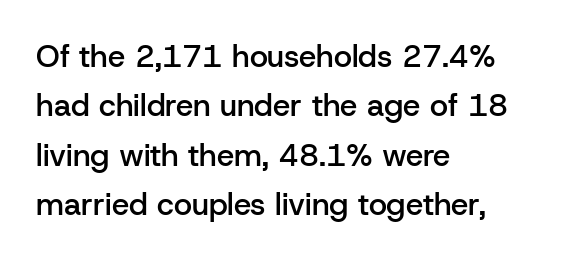
On the weight axis this lands at semibold, roughly 600. Each row of text sits above clean, open space. The passage shown has conventional tracking throughout. Note: no serifs on the glyphs.
